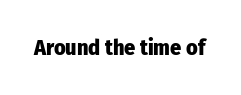
Q: Is the text bold? A: Yes.
Q: Is the text italic (slanted)? A: No, it is upright.
Q: Is the text underlined? A: No.
Q: Is the spacing between letters normal or unusually wide? A: Normal.
